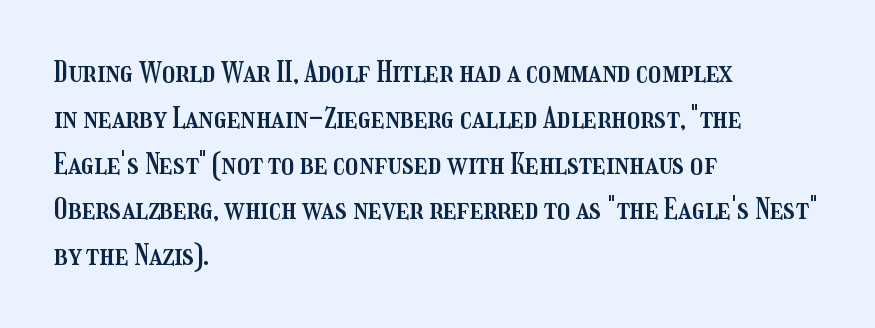
Q: Is the text italic (slanted)? A: No, it is upright.
Q: Is the text underlined? A: No.
Q: How is the paragraph aligned? A: Left-aligned.
Q: Is the spacing between letters normal or unusually wide? A: Normal.
Q: Is the spacing between lines tight, normal or loose? A: Normal.
Q: Width (condensed, normal, or wide)? A: Condensed.
Q: Stroke contrast? A: Medium.
Q: x-height? A: Medium.
Q: Monospaced? A: No.
